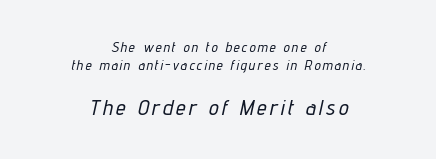
Q: Is the text italic (slanted)? A: Yes, it leans right by about 12 degrees.
Q: Is the text underlined? A: No.
Q: How is the paragraph aligned? A: Centered.
Q: Is the spacing between lines tight, normal or loose? A: Normal.
Q: Which block of text is set in a larger size, the first (top) or the second (bottom)? A: The second (bottom) one.
